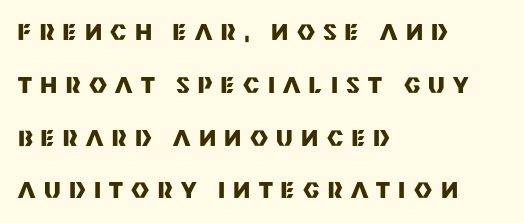
Q: Is the text bold? A: Yes.
Q: Is the text italic (slanted)? A: No, it is upright.
Q: Is the text underlined? A: No.
Q: How is the paragraph aligned? A: Left-aligned.
Q: Is the spacing between letters normal or unusually wide? A: Unusually wide.
Q: Is the spacing between lines tight, normal or loose? A: Loose.
